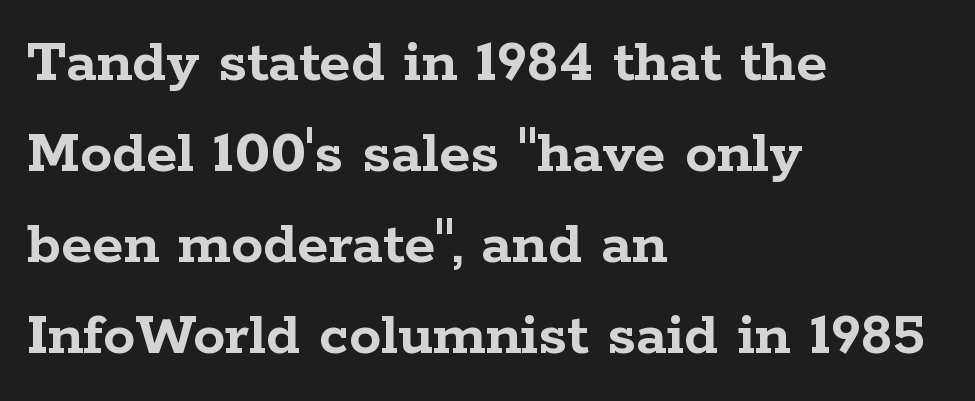
{"serif": "yes", "italic": "no", "bold": "yes", "weight": "semibold", "width": "wide", "stroke_contrast": "low", "x_height": "medium", "monospaced": "no", "underline": "no", "align": "left", "line_spacing": "normal", "line_spacing_ratio": 1.42, "letter_spacing": "normal", "letter_spacing_em": 0.0, "glyph_px": 64}
